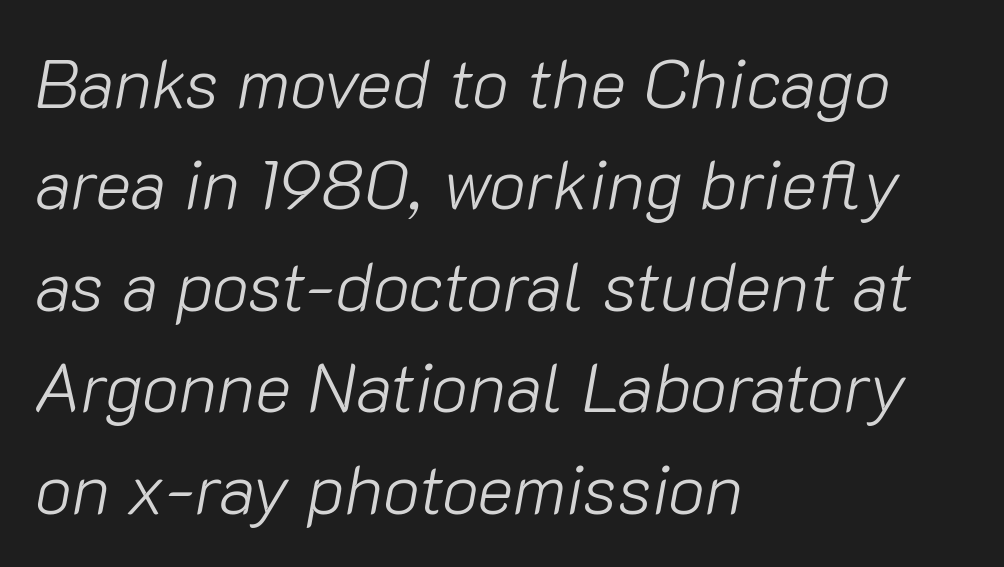
{"italic": "yes", "lean": "right", "slant_degrees": 10, "bold": "no", "weight": "light", "width": "normal", "stroke_contrast": "low", "x_height": "medium", "monospaced": "no", "underline": "no", "align": "left", "line_spacing": "normal", "line_spacing_ratio": 1.47, "letter_spacing": "normal", "letter_spacing_em": 0.0, "glyph_px": 69}
